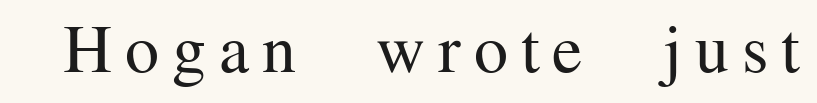
The image shows 68 px regular-weight serif type, upright; set not underlined; medium stroke contrast and a medium x-height.
